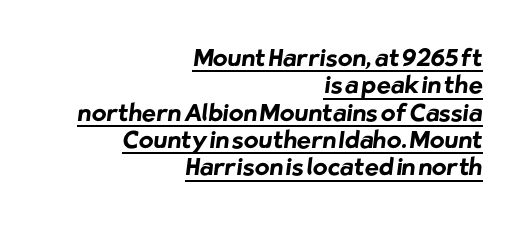
The image shows 24 px bold type; set right-aligned, tight line spacing (1.14x), normal letter spacing, underlined.
